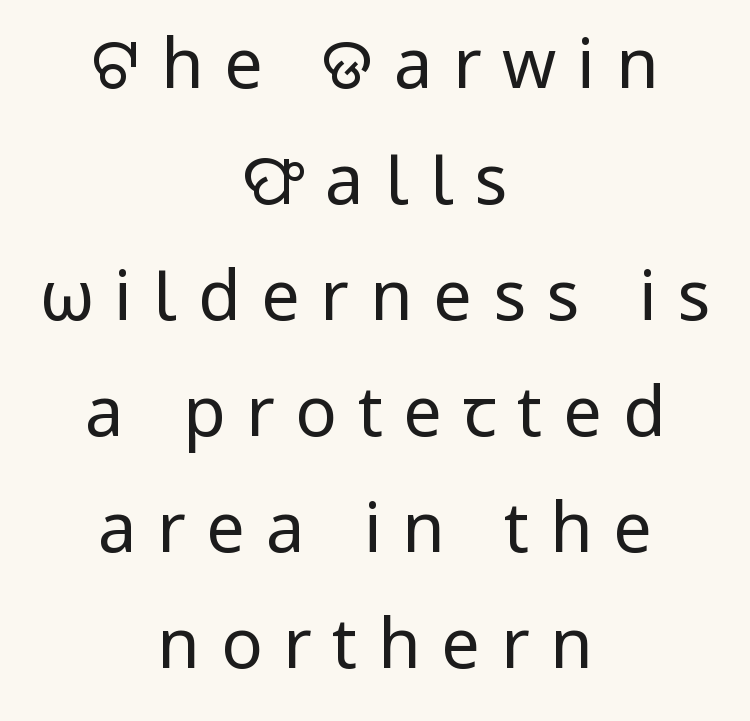
The image shows 69 px regular-weight sans-serif type, upright; set centered, normal line spacing (1.68x), unusually wide letter spacing (+0.3 em), not underlined; low stroke contrast and a medium x-height.
